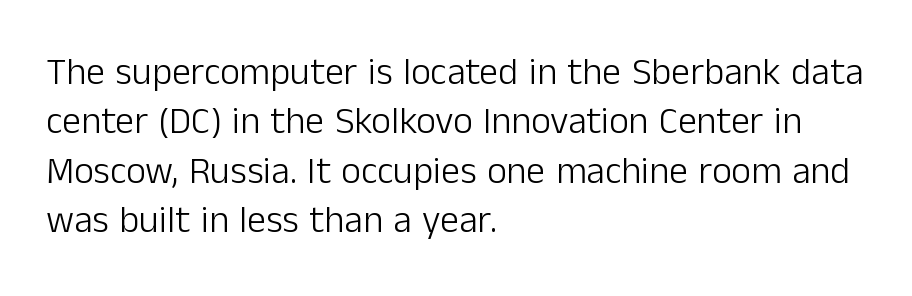
Q: Is the text bold? A: No.
Q: Is the text italic (slanted)? A: No, it is upright.
Q: Is the typeface a serif or a sans-serif typeface? A: Sans-serif.
Q: Is the text underlined? A: No.
Q: How is the paragraph aligned? A: Left-aligned.
Q: Is the spacing between letters normal or unusually wide? A: Normal.
Q: Is the spacing between lines tight, normal or loose? A: Normal.
Q: Width (condensed, normal, or wide)? A: Normal.
Q: Stroke contrast? A: Low.
Q: x-height? A: Medium.
Q: Monospaced? A: No.
